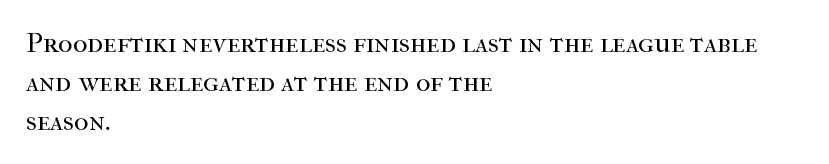
{"serif": "yes", "italic": "no", "bold": "no", "weight": "regular", "width": "normal", "stroke_contrast": "high", "x_height": "medium", "monospaced": "no", "underline": "no", "align": "left", "line_spacing": "normal", "line_spacing_ratio": 1.39, "letter_spacing": "normal", "letter_spacing_em": 0.0, "glyph_px": 28}
